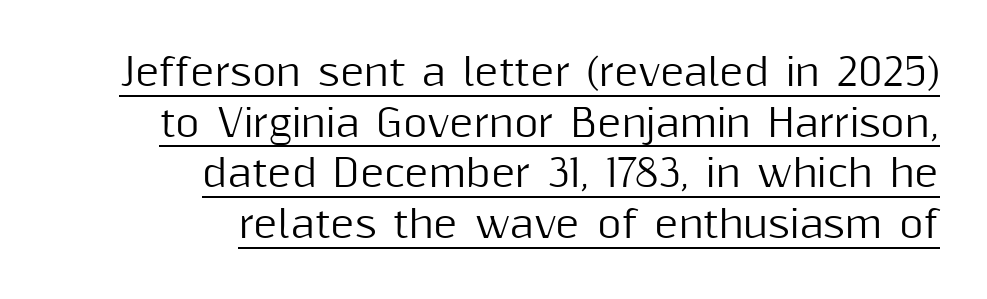
The image shows 37 px sans-serif type, upright; set right-aligned, normal line spacing (1.37x), normal letter spacing, underlined; medium stroke contrast and a medium x-height.
